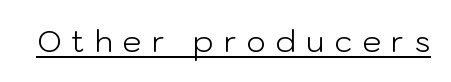
These lines were composed using upright roman letters. Font category for this specimen: sans-serif. Compared with a typical body face, this is equally light or lighter still. Glance below the letters and you will spot a drawn line. Character widths vary here, with narrow letters taking less room than wide ones.
